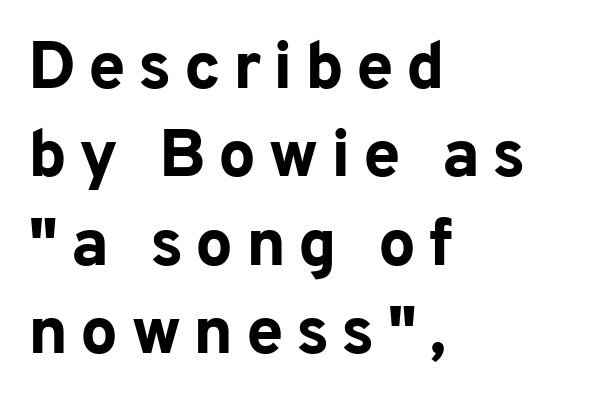
The image shows 67 px bold sans-serif type, upright; set left-aligned, normal line spacing (1.32x), not underlined; low stroke contrast and a medium x-height.
